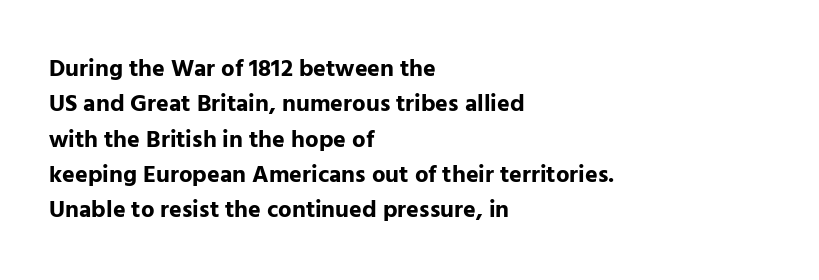
The baseline area is clear. Rendered with straight, roman letterforms. The face used here has the dense, thick strokes of a bold. One-word summary of the alignment: left.
